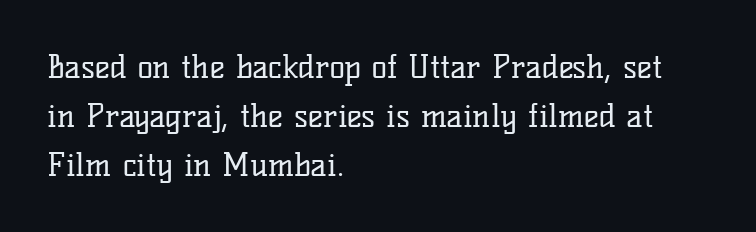
Q: Is the text bold? A: No.
Q: Is the text italic (slanted)? A: No, it is upright.
Q: Is the typeface a serif or a sans-serif typeface? A: Serif.
Q: Is the text underlined? A: No.
Q: How is the paragraph aligned? A: Left-aligned.
Q: Is the spacing between letters normal or unusually wide? A: Normal.
Q: Is the spacing between lines tight, normal or loose? A: Normal.
Q: Width (condensed, normal, or wide)? A: Normal.
Q: Stroke contrast? A: Low.
Q: x-height? A: Medium.
Q: Monospaced? A: No.
